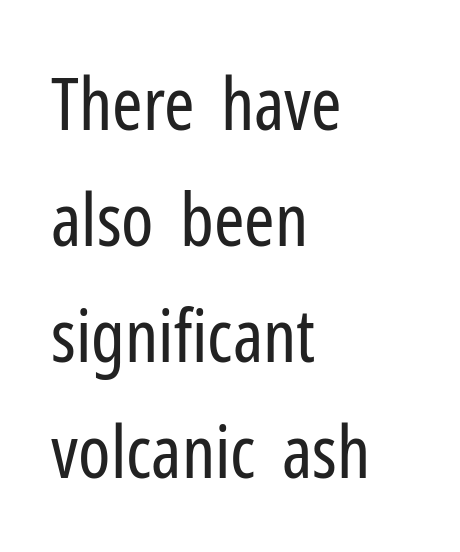
The image shows 73 px regular-weight, condensed sans-serif type, upright; set left-aligned, normal line spacing (1.59x), normal letter spacing, not underlined; low stroke contrast and a medium x-height.
